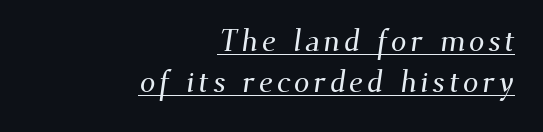
{"serif": "yes", "width": "normal", "stroke_contrast": "medium", "x_height": "small", "monospaced": "no", "underline": "yes", "align": "right", "line_spacing": "normal", "line_spacing_ratio": 1.33, "glyph_px": 31}
